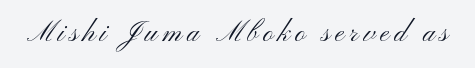
Q: Is the text bold? A: No.
Q: Is the text italic (slanted)? A: Yes.
Q: Is the typeface a serif or a sans-serif typeface? A: Sans-serif.
Q: Is the text underlined? A: No.
Q: Width (condensed, normal, or wide)? A: Wide.
Q: Stroke contrast? A: Medium.
Q: x-height? A: Small.
Q: Monospaced? A: No.
